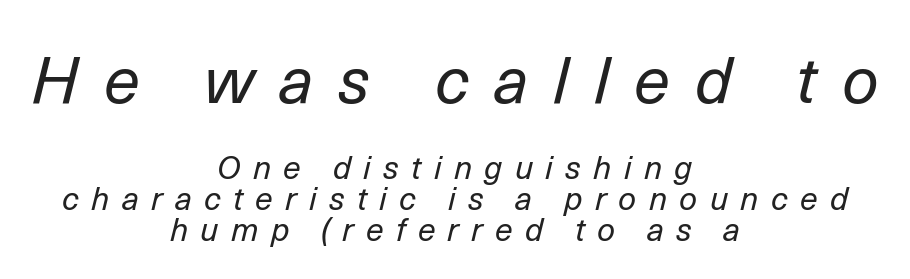
{"italic": "yes", "lean": "right", "slant_degrees": 14, "bold": "no", "weight": "regular", "width": "normal", "stroke_contrast": "low", "x_height": "medium", "monospaced": "no", "underline": "no", "align": "center", "line_spacing": "tight", "line_spacing_ratio": 0.96, "letter_spacing": "wide", "letter_spacing_em": 0.38, "larger_block": "first", "size_ratio": 2.03, "glyph_px": 65}
